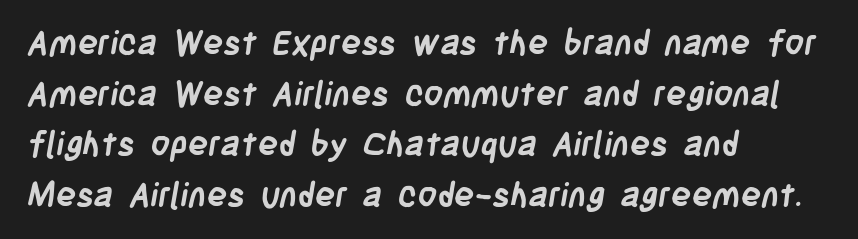
{"serif": "no", "bold": "yes", "weight": "semibold", "width": "condensed", "stroke_contrast": "low", "x_height": "large", "monospaced": "no", "underline": "no", "align": "left", "line_spacing": "normal", "line_spacing_ratio": 1.49, "letter_spacing": "normal", "letter_spacing_em": 0.0, "glyph_px": 34}
